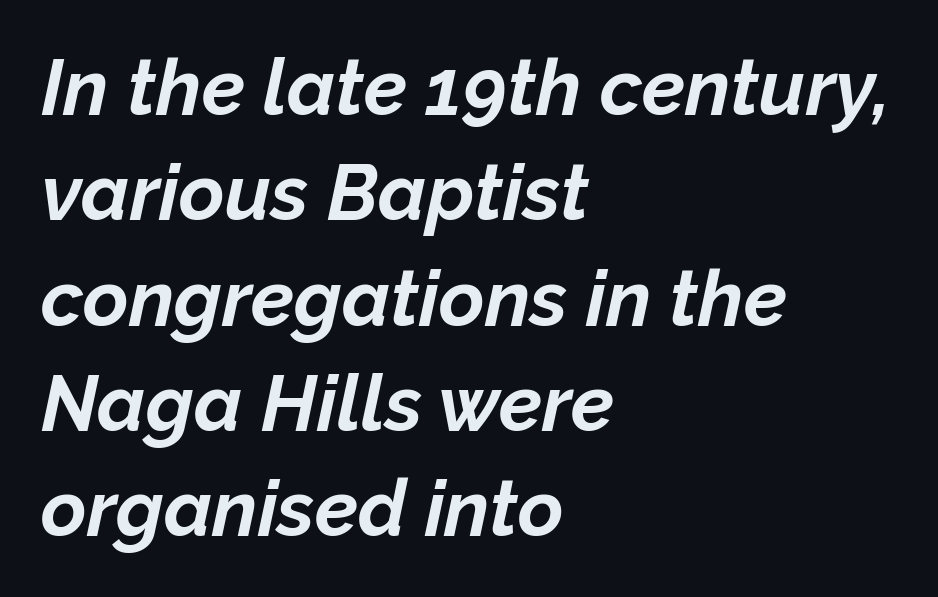
Q: Is the text bold? A: Yes.
Q: Is the text italic (slanted)? A: Yes, it leans right by about 12 degrees.
Q: Is the text underlined? A: No.
Q: How is the paragraph aligned? A: Left-aligned.
Q: Is the spacing between letters normal or unusually wide? A: Normal.
Q: Is the spacing between lines tight, normal or loose? A: Normal.
Q: Width (condensed, normal, or wide)? A: Normal.
Q: Stroke contrast? A: Low.
Q: x-height? A: Medium.
Q: Monospaced? A: No.
